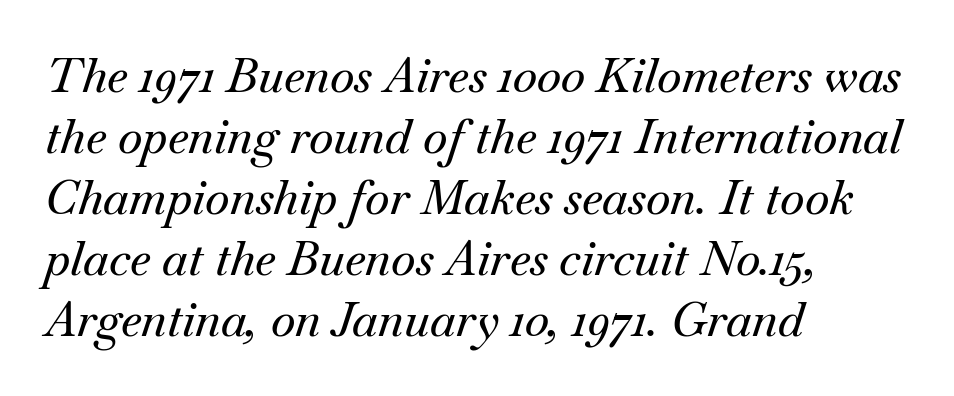
{"serif": "yes", "italic": "yes", "lean": "right", "slant_degrees": 18, "width": "normal", "stroke_contrast": "medium", "x_height": "small", "monospaced": "no", "underline": "no", "align": "left", "line_spacing": "normal", "line_spacing_ratio": 1.3, "letter_spacing": "normal", "letter_spacing_em": 0.0, "glyph_px": 47}
